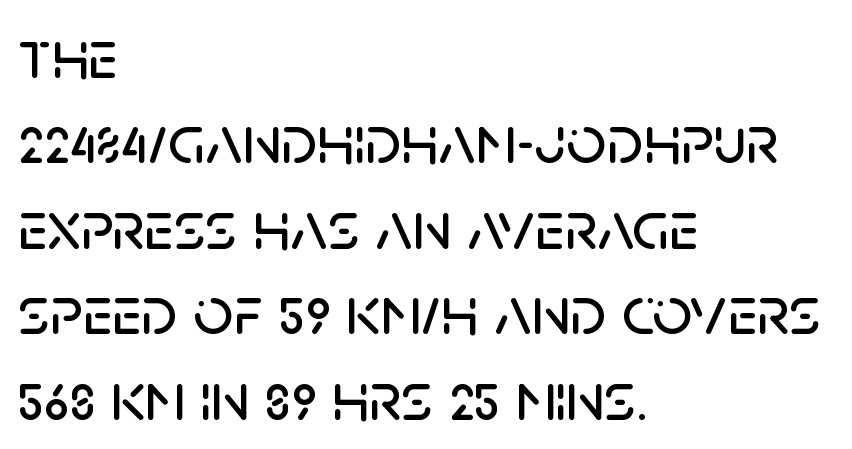
{"serif": "no", "italic": "no", "width": "normal", "stroke_contrast": "low", "x_height": "large", "monospaced": "no", "underline": "no", "align": "left", "line_spacing_ratio": 1.22, "letter_spacing": "normal", "letter_spacing_em": 0.0, "glyph_px": 70}
